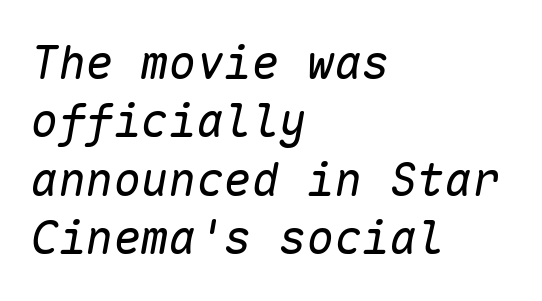
The letters sit at their default tracking, neither squeezed nor spread. A light-to-regular cut is what we see here. A clean baseline with only descenders dipping below it. Quick note: interline space is typical. Is the block centered? No — it sits flush against the left margin. The face used here is monospaced, like something from a code editor.
